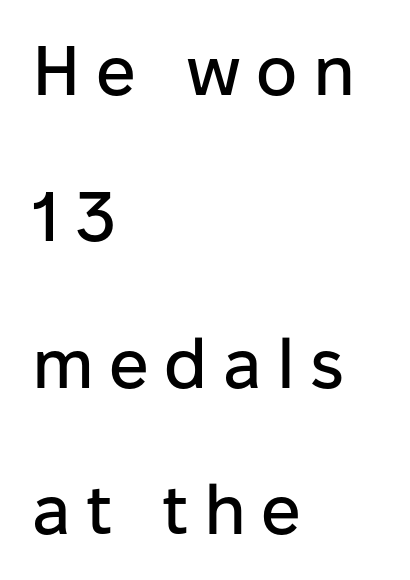
{"serif": "no", "italic": "no", "width": "normal", "stroke_contrast": "low", "x_height": "medium", "monospaced": "no", "underline": "no", "align": "left", "line_spacing": "loose", "line_spacing_ratio": 2.09, "letter_spacing": "wide", "letter_spacing_em": 0.22, "glyph_px": 70}
